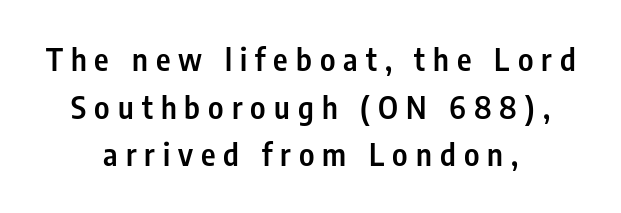
Q: Is the text bold? A: Semi-bold.
Q: Is the text italic (slanted)? A: No, it is upright.
Q: Is the typeface a serif or a sans-serif typeface? A: Sans-serif.
Q: Is the text underlined? A: No.
Q: How is the paragraph aligned? A: Centered.
Q: Is the spacing between letters normal or unusually wide? A: Unusually wide.
Q: Is the spacing between lines tight, normal or loose? A: Normal.
Q: Width (condensed, normal, or wide)? A: Condensed.
Q: Stroke contrast? A: Low.
Q: x-height? A: Medium.
Q: Monospaced? A: No.
